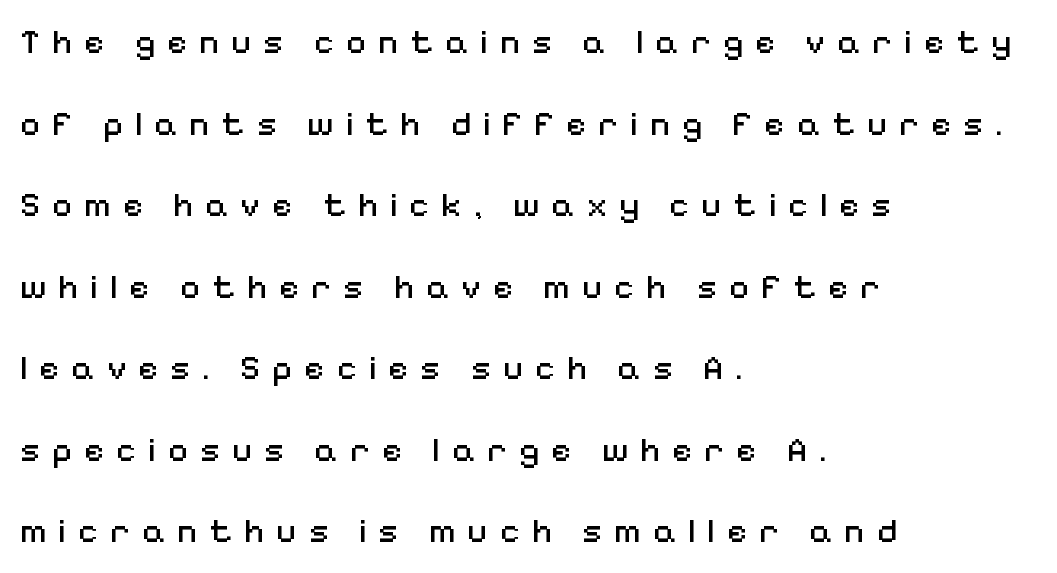
This sample uses expanded letter spacing, leaving extra air between glyphs. The letterforms sit at book weight or below. Lines of text with bare space underneath. You could not count columns in this text — the font is proportionally spaced. Reading down the column, the eye jumps a long way to each next line.
